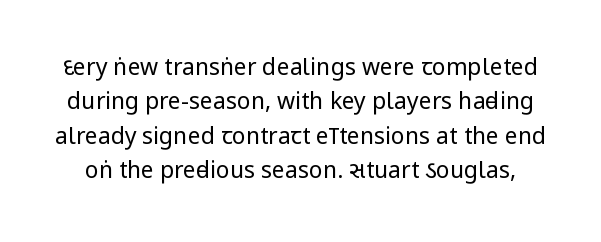
{"italic": "no", "bold": "no", "underline": "no", "line_spacing": "normal", "line_spacing_ratio": 1.49, "letter_spacing": "normal", "letter_spacing_em": 0.0, "glyph_px": 23}
